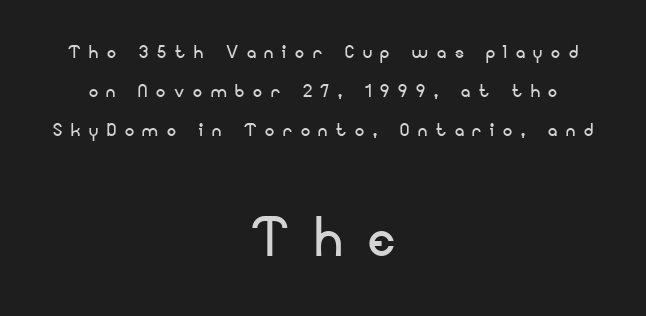
{"serif": "no", "italic": "no", "bold": "no", "weight": "regular", "width": "normal", "stroke_contrast": "low", "x_height": "small", "monospaced": "no", "underline": "no", "align": "center", "line_spacing": "normal", "line_spacing_ratio": 1.69, "letter_spacing": "wide", "letter_spacing_em": 0.38, "larger_block": "second", "size_ratio": 3.0, "glyph_px": 69}
